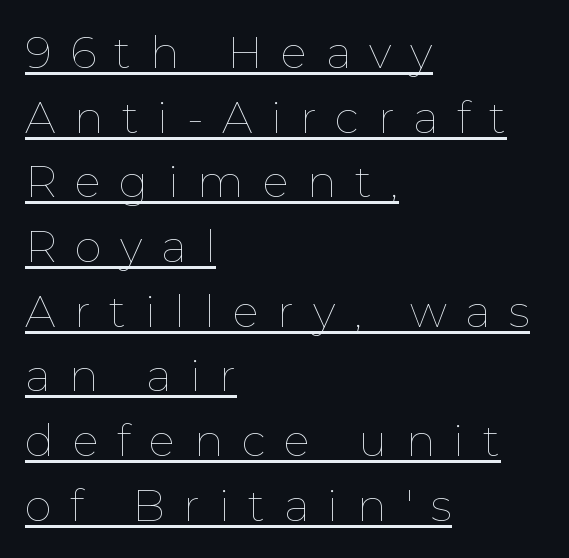
{"italic": "no", "bold": "no", "weight": "thin", "width": "normal", "stroke_contrast": "low", "x_height": "medium", "monospaced": "no", "underline": "yes", "align": "left", "line_spacing": "normal", "line_spacing_ratio": 1.47, "letter_spacing": "wide", "letter_spacing_em": 0.42, "glyph_px": 44}
